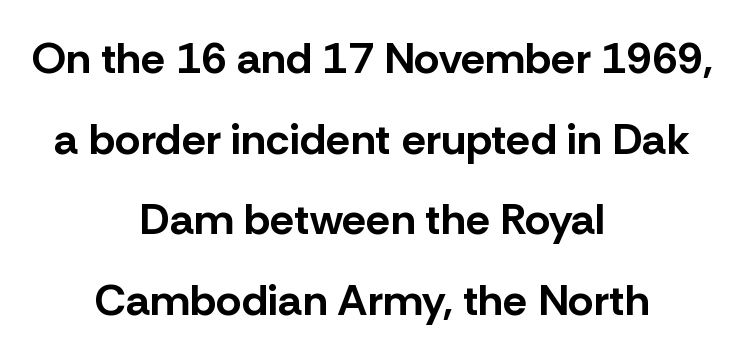
Each letter keeps its own natural width here, so spacing adapts to shape. Every row of glyphs is offset so its center matches the block's center. Italic: no, the glyphs are upright roman. The specimen omits any rule beneath the text block's lines. Compared with typical body copy, the letter spacing here is the same.
